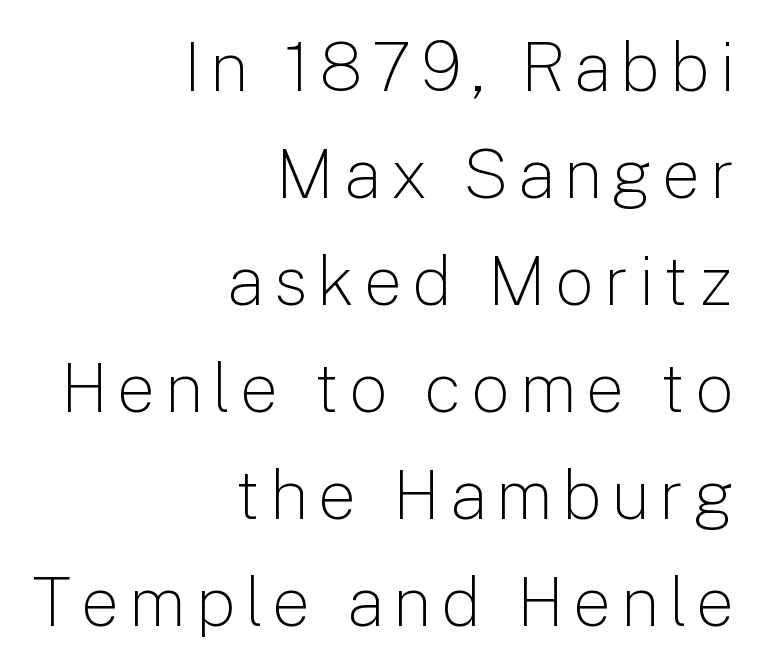
{"serif": "no", "italic": "no", "bold": "no", "weight": "light", "width": "normal", "stroke_contrast": "low", "x_height": "medium", "monospaced": "no", "underline": "no", "align": "right", "line_spacing": "normal", "line_spacing_ratio": 1.55, "glyph_px": 69}
